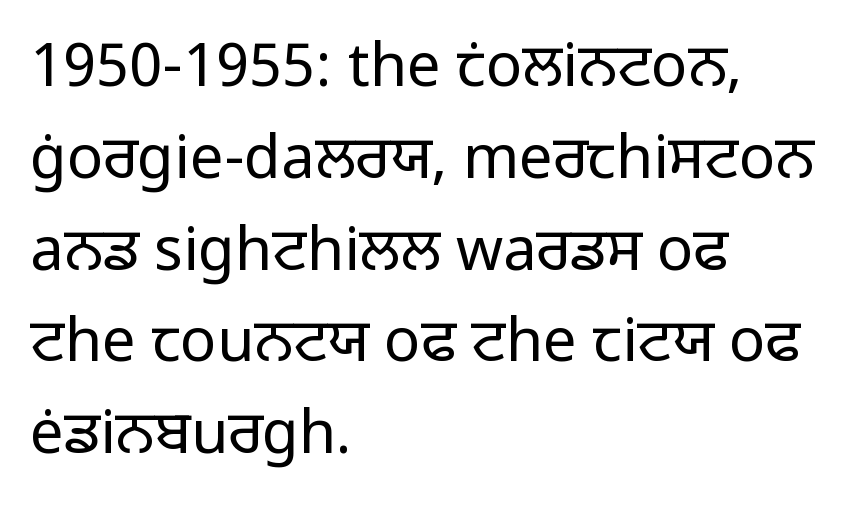
Q: Is the text bold? A: No.
Q: Is the text italic (slanted)? A: No, it is upright.
Q: Is the typeface a serif or a sans-serif typeface? A: Sans-serif.
Q: Is the text underlined? A: No.
Q: How is the paragraph aligned? A: Left-aligned.
Q: Is the spacing between letters normal or unusually wide? A: Normal.
Q: Is the spacing between lines tight, normal or loose? A: Normal.
Q: Width (condensed, normal, or wide)? A: Normal.
Q: Stroke contrast? A: Low.
Q: x-height? A: Medium.
Q: Monospaced? A: No.
